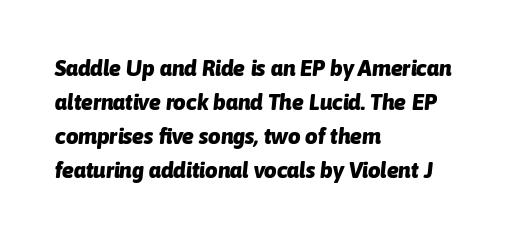
Q: Is the text bold? A: Yes.
Q: Is the text italic (slanted)? A: Yes, it leans right by about 6 degrees.
Q: Is the text underlined? A: No.
Q: How is the paragraph aligned? A: Left-aligned.
Q: Is the spacing between letters normal or unusually wide? A: Normal.
Q: Is the spacing between lines tight, normal or loose? A: Normal.
